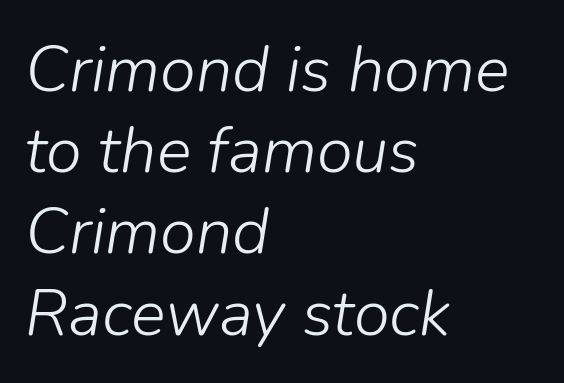
The area under the type is left untouched. The passage shown stacks its lines at a standard gap. A typesetter would call this zero additional tracking. A typesetter would call this proportional, since set widths differ per character.
